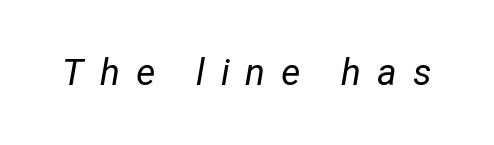
{"italic": "yes", "lean": "right", "slant_degrees": 12, "bold": "no", "weight": "regular", "width": "normal", "stroke_contrast": "low", "x_height": "medium", "monospaced": "no", "underline": "no", "letter_spacing": "wide", "letter_spacing_em": 0.43, "glyph_px": 37}
